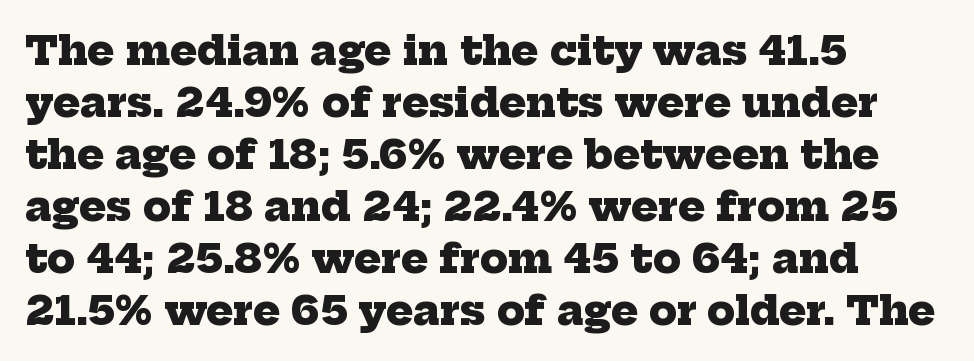
The image shows 40 px heavy serif type; set left-aligned, normal line spacing (1.3x), normal letter spacing, not underlined; low stroke contrast and a medium x-height.
